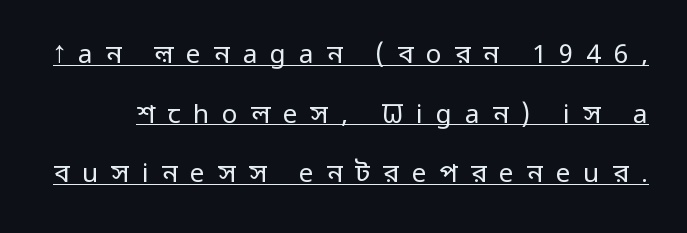
Regarding leading, the lines here are spaced well apart. The string is rendered with underlining switched on. The weight would be labelled regular, book, light, or lighter still. A typesetter would mark this as roman, not italic. Words appear elongated and porous because spacing is wide.
